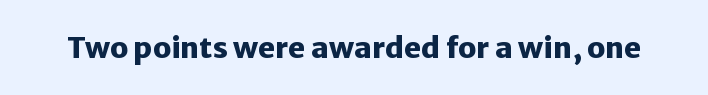
The letters stand upright; this is a roman face. The foot of each line stays bare and open. Tracking here is standard; glyphs follow each other at the usual distance. You can tell from the bare stems that sans-serif type was used. The characters look thick and weighty, a clear bold. Proportional: the letters do not fall into vertical columns.
